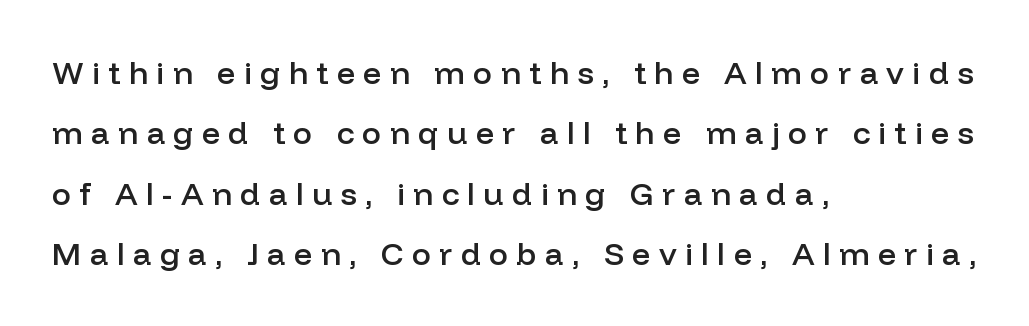
The gaps between neighbouring characters are conspicuously large. The zone under the glyphs is completely vacant. The type sits square on the baseline with zero lean. What weight is shown? A semibold, between regular and bold. Spacing verdict: proportional, widths tailored to each character. You can tell from the bare stems that sans-serif type was used.
